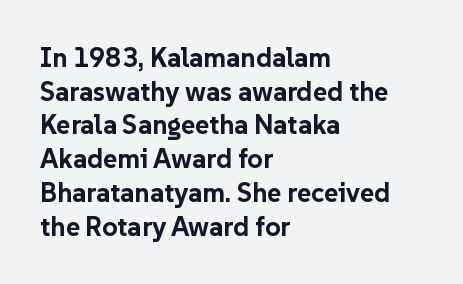
The image shows 27 px bold type, upright; set left-aligned, normal line spacing (1.25x), normal letter spacing, not underlined.
